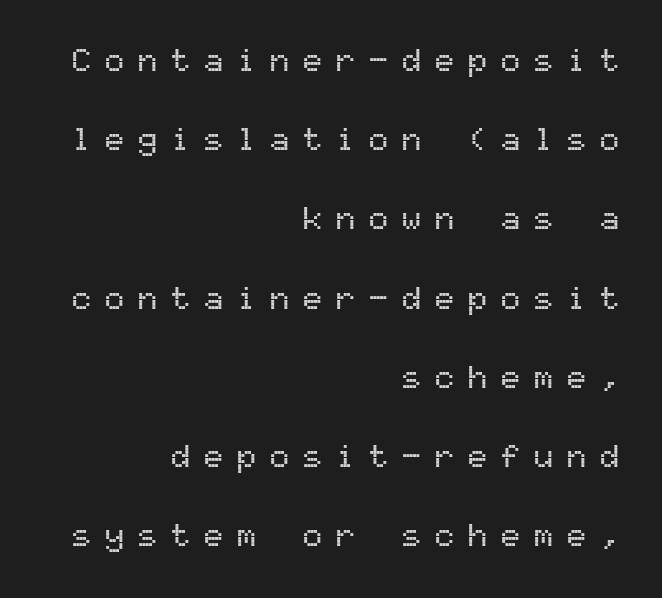
The image shows 33 px sans-serif type, upright, monospaced; set right-aligned, loose line spacing (2.4x), unusually wide letter spacing (+0.4 em), not underlined; medium stroke contrast and a medium x-height.
